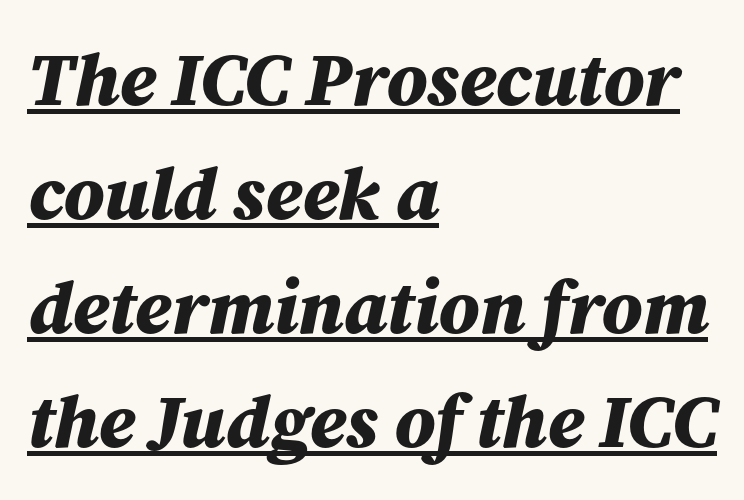
{"italic": "yes", "lean": "right", "slant_degrees": 12, "bold": "yes", "weight": "bold", "width": "normal", "stroke_contrast": "medium", "x_height": "medium", "monospaced": "no", "underline": "yes", "align": "left", "line_spacing": "normal", "line_spacing_ratio": 1.52, "letter_spacing": "normal", "letter_spacing_em": 0.0, "glyph_px": 75}
